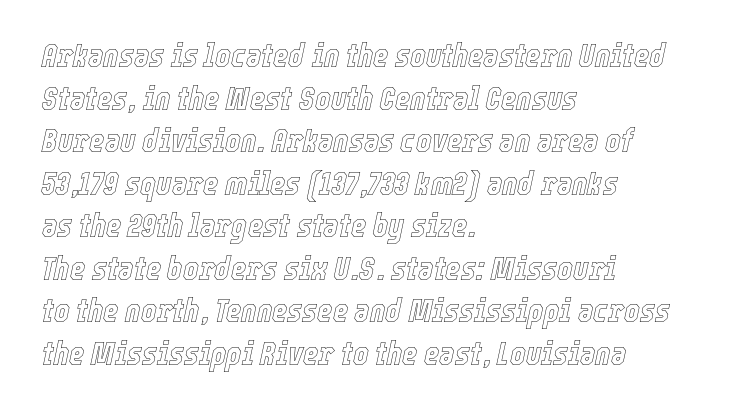
Here the designer chose a conventional face with non-uniform glyph widths. The axis of the letterforms is tilted away from vertical. Does extra space separate the letters? No, they use regular spacing. The glyphs are unaccompanied by any horizontal stroke below them. The paragraph shown leans on its left margin. These lines sit exactly where default settings would place them.
